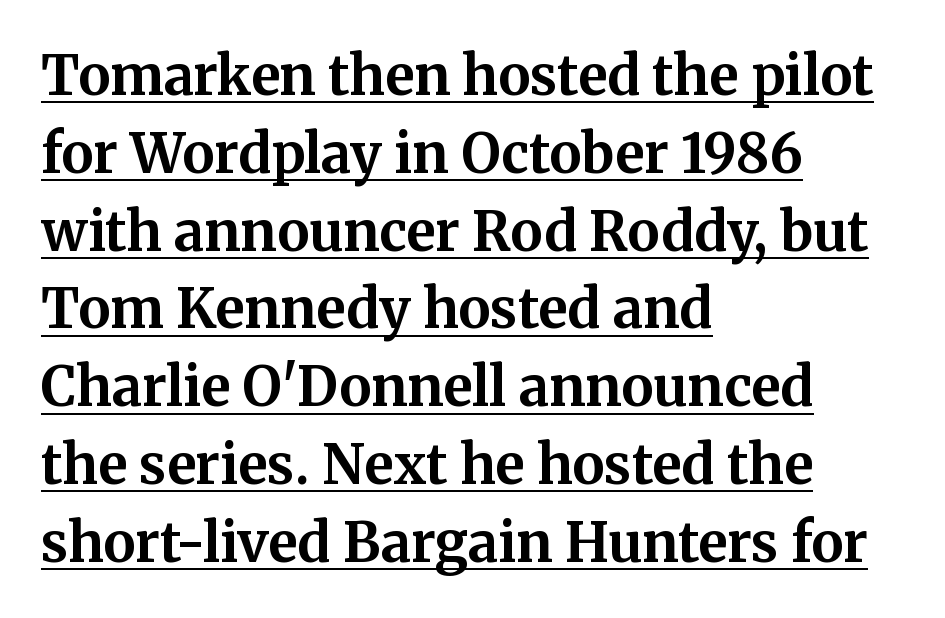
Are there feet on the stems? There are — it's a serif. The passage shown is emphatically bold. The face used here is proportionally spaced, like ordinary book or web type. Does a line run under the words? Yes, clearly. Every character sits straight up, as roman type does. The leading is moderate, giving the passage an even texture.
